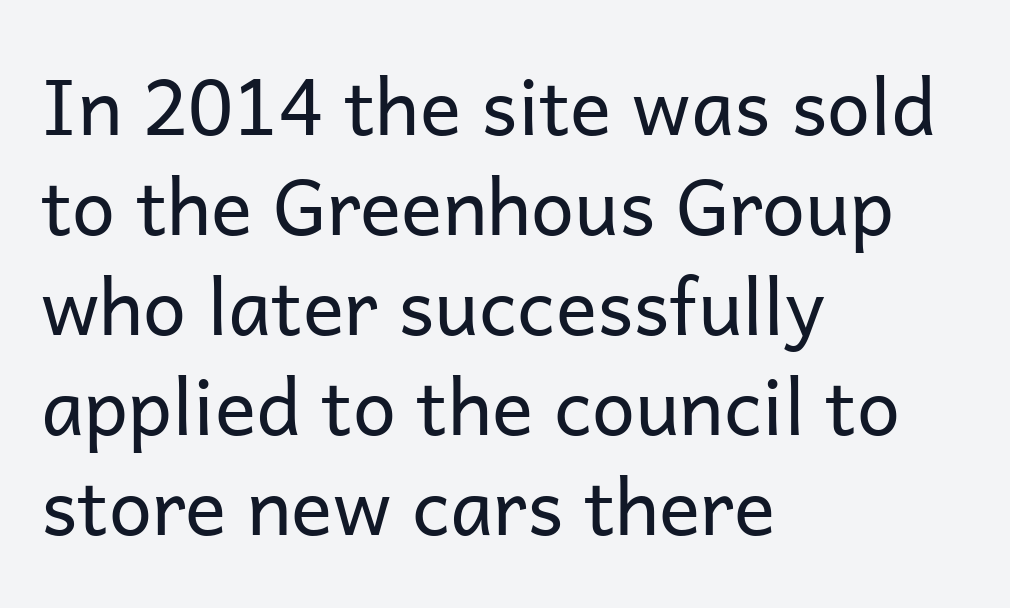
Q: Is the text bold? A: No.
Q: Is the text italic (slanted)? A: No, it is upright.
Q: Is the typeface a serif or a sans-serif typeface? A: Sans-serif.
Q: Is the text underlined? A: No.
Q: How is the paragraph aligned? A: Left-aligned.
Q: Is the spacing between letters normal or unusually wide? A: Normal.
Q: Is the spacing between lines tight, normal or loose? A: Normal.
Q: Width (condensed, normal, or wide)? A: Normal.
Q: Stroke contrast? A: Low.
Q: x-height? A: Medium.
Q: Monospaced? A: No.
